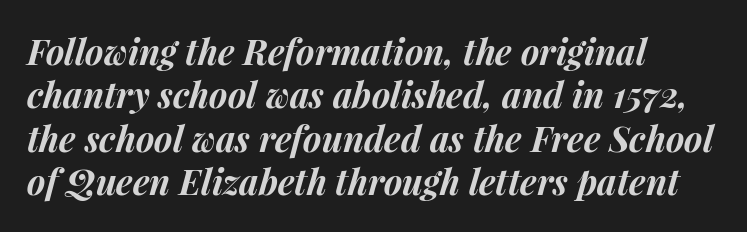
The image shows 35 px bold type, italic (leaning right); set left-aligned, line spacing 1.24x, normal letter spacing, not underlined; medium stroke contrast and a medium x-height.
